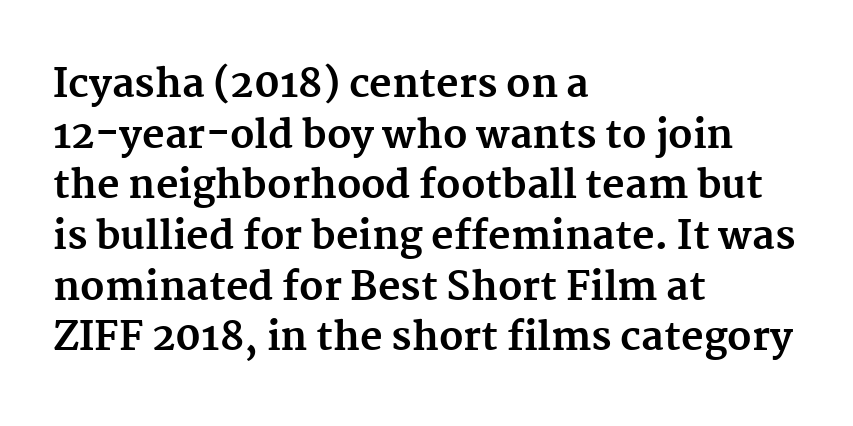
Q: Is the text bold? A: Yes.
Q: Is the text italic (slanted)? A: No, it is upright.
Q: Is the typeface a serif or a sans-serif typeface? A: Serif.
Q: Is the text underlined? A: No.
Q: How is the paragraph aligned? A: Left-aligned.
Q: Is the spacing between letters normal or unusually wide? A: Normal.
Q: Is the spacing between lines tight, normal or loose? A: Normal.
Q: Width (condensed, normal, or wide)? A: Normal.
Q: Stroke contrast? A: Medium.
Q: x-height? A: Medium.
Q: Monospaced? A: No.
